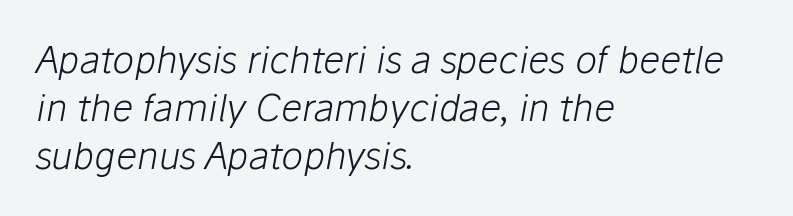
The image shows 37 px light type, italic (leaning right); set left-aligned, normal line spacing (1.3x), normal letter spacing, not underlined; low stroke contrast and a medium x-height.
